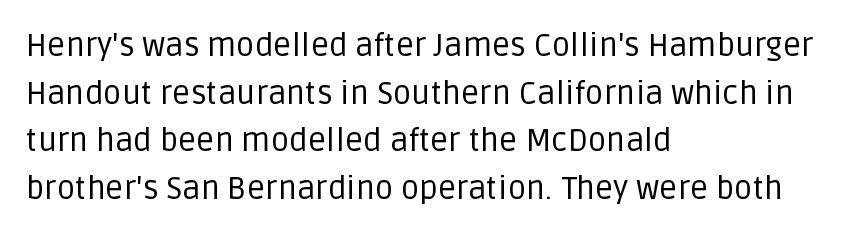
{"serif": "no", "italic": "no", "bold": "no", "weight": "regular", "width": "normal", "stroke_contrast": "low", "x_height": "large", "monospaced": "no", "underline": "no", "align": "left", "line_spacing": "normal", "line_spacing_ratio": 1.49, "letter_spacing": "normal", "letter_spacing_em": 0.0, "glyph_px": 32}
